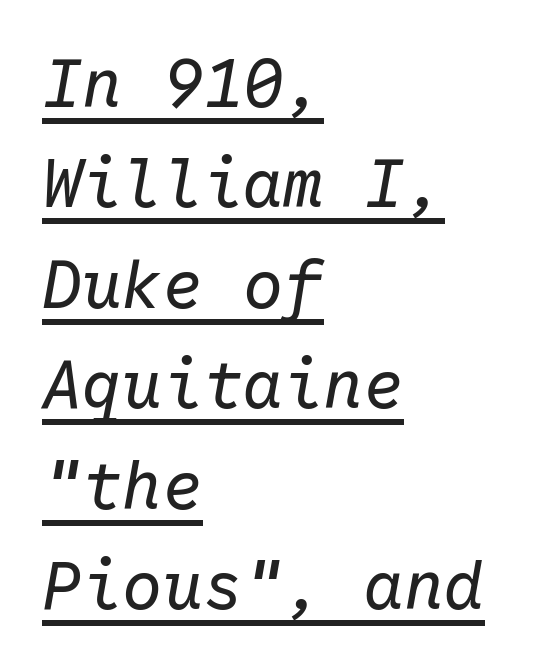
{"italic": "yes", "lean": "right", "slant_degrees": 10, "bold": "no", "weight": "regular", "width": "normal", "stroke_contrast": "low", "x_height": "medium", "monospaced": "yes", "underline": "yes", "align": "left", "line_spacing": "normal", "line_spacing_ratio": 1.5, "letter_spacing": "normal", "letter_spacing_em": 0.0, "glyph_px": 67}
